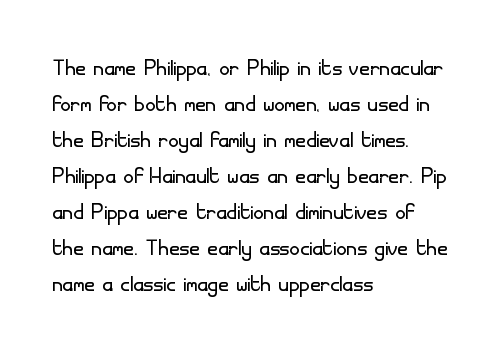
The image shows 29 px light sans-serif type, upright; set left-aligned, line spacing 1.24x, normal letter spacing, not underlined; low stroke contrast and a small x-height.
